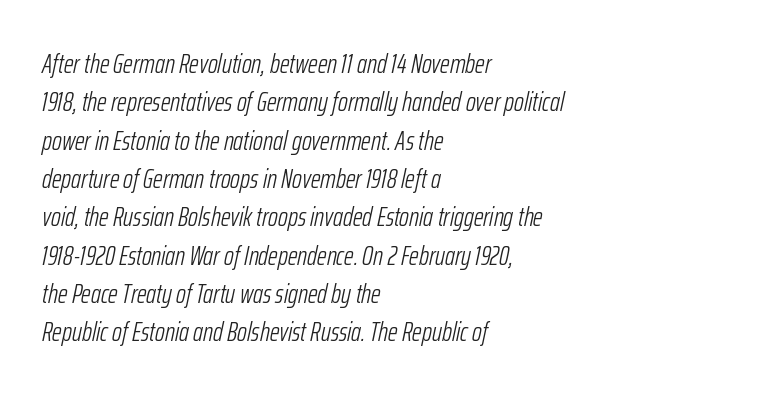
Descenders are the only things crossing below the line. Does the lettering tilt? It does — this is italic. One glance says typical: line gaps are just what's usual. Short note: letters normally spaced.
